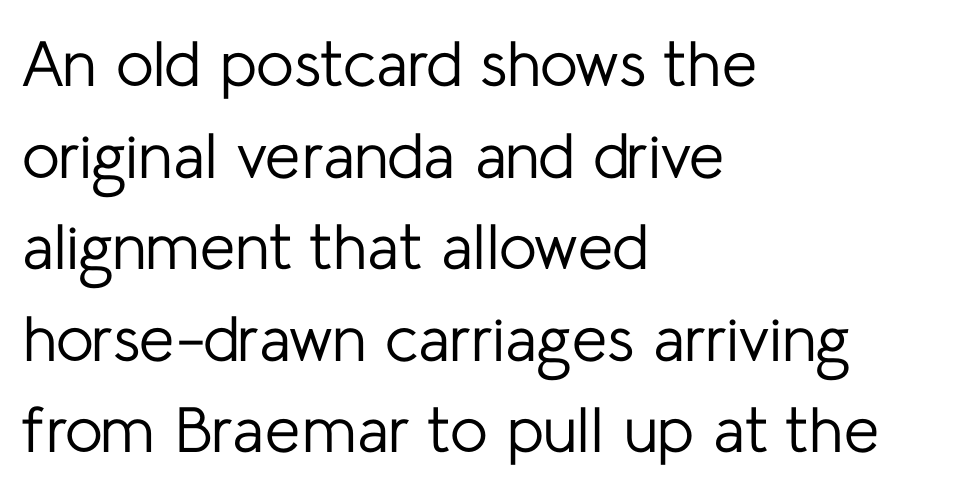
Q: Is the text bold? A: No.
Q: Is the text italic (slanted)? A: No, it is upright.
Q: Is the typeface a serif or a sans-serif typeface? A: Sans-serif.
Q: Is the text underlined? A: No.
Q: How is the paragraph aligned? A: Left-aligned.
Q: Is the spacing between letters normal or unusually wide? A: Normal.
Q: Is the spacing between lines tight, normal or loose? A: Normal.
Q: Width (condensed, normal, or wide)? A: Normal.
Q: Stroke contrast? A: Low.
Q: x-height? A: Medium.
Q: Monospaced? A: No.
